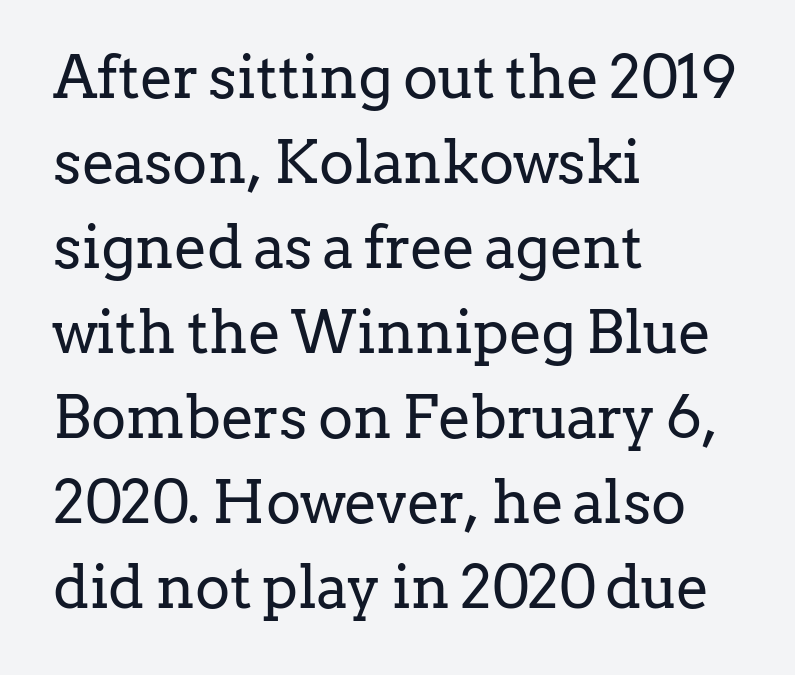
{"serif": "yes", "italic": "no", "bold": "no", "weight": "regular", "width": "normal", "stroke_contrast": "low", "x_height": "medium", "monospaced": "no", "underline": "no", "align": "left", "line_spacing": "normal", "line_spacing_ratio": 1.44, "letter_spacing": "normal", "letter_spacing_em": 0.0, "glyph_px": 59}
